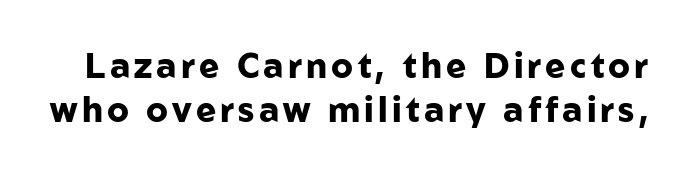
The image shows 34 px heavy sans-serif type, upright; set normal line spacing (1.3x), not underlined; low stroke contrast and a medium x-height.
